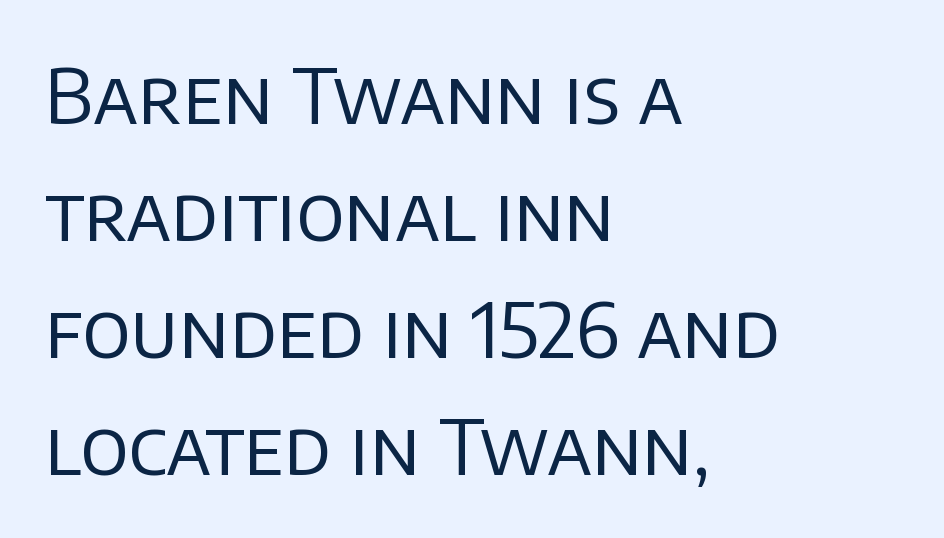
The image shows 76 px regular-weight sans-serif type, upright; set left-aligned, normal line spacing (1.54x), normal letter spacing, not underlined; low stroke contrast and a large x-height.
